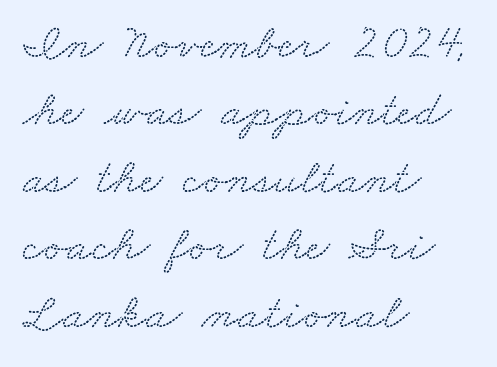
The image shows 50 px wide serif type; set left-aligned, normal line spacing (1.35x), normal letter spacing, not underlined; low stroke contrast and a small x-height.
